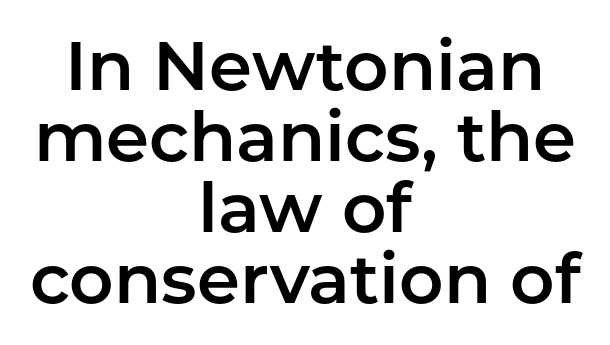
The image shows 69 px sans-serif type, upright; set centered, tight line spacing (1.03x), normal letter spacing, not underlined; low stroke contrast and a medium x-height.
